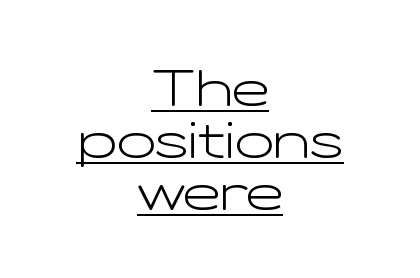
Q: Is the text bold? A: No.
Q: Is the text italic (slanted)? A: No, it is upright.
Q: Is the typeface a serif or a sans-serif typeface? A: Sans-serif.
Q: Is the text underlined? A: Yes.
Q: How is the paragraph aligned? A: Centered.
Q: Is the spacing between letters normal or unusually wide? A: Normal.
Q: Is the spacing between lines tight, normal or loose? A: Tight.
Q: Width (condensed, normal, or wide)? A: Wide.
Q: Stroke contrast? A: Low.
Q: x-height? A: Medium.
Q: Monospaced? A: No.
